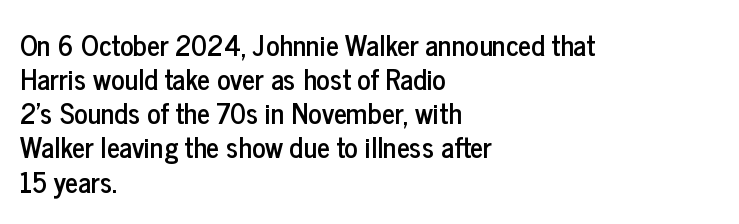
The face used here is proportionally spaced, like ordinary book or web type. Underline: absent. The gaps between neighbouring characters are ordinary and unremarkable. Compared with a centered layout, this one pins lines to the left instead. This sample uses an upright cut, with every glyph sitting square on the baseline. Are there feet on the stems? There aren't — it's a sans.
